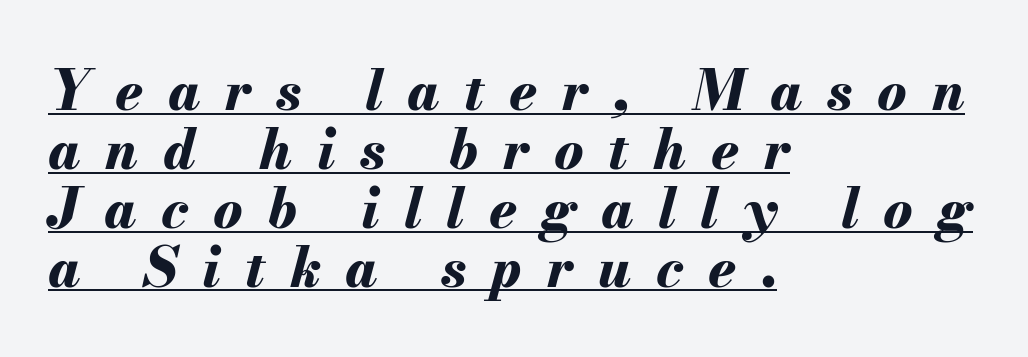
The image shows 55 px bold type, italic (leaning right); set left-aligned, tight line spacing (1.07x), unusually wide letter spacing (+0.45 em), underlined; medium stroke contrast and a small x-height.
